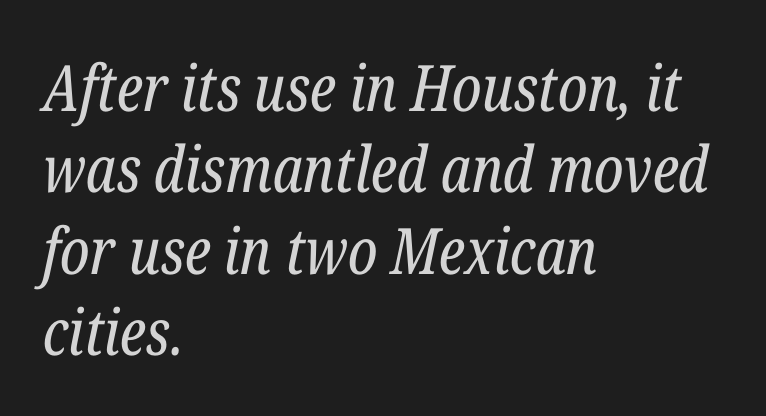
{"serif": "yes", "italic": "yes", "lean": "right", "slant_degrees": 12, "bold": "no", "weight": "regular", "width": "condensed", "stroke_contrast": "low", "x_height": "medium", "monospaced": "no", "underline": "no", "align": "left", "line_spacing": "normal", "line_spacing_ratio": 1.27, "letter_spacing": "normal", "letter_spacing_em": 0.0, "glyph_px": 64}
